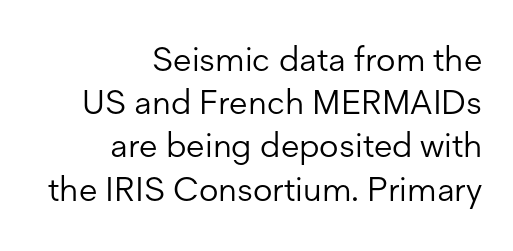
The image shows 34 px light sans-serif type, upright; set right-aligned, normal line spacing (1.27x), normal letter spacing, not underlined; low stroke contrast and a medium x-height.
